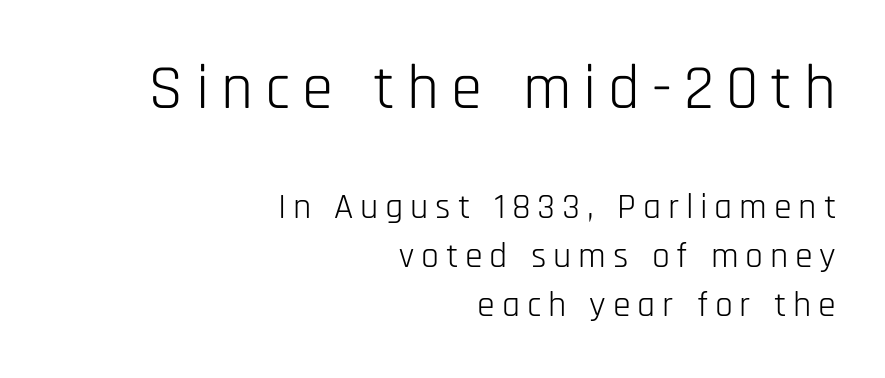
Note the varied advance widths — an 'i' is clearly narrower than an 'm'. The typography opts for an upright posture over an oblique one. Character size in the leading block exceeds that of the trailing block. If you measured baseline to baseline, you'd find a middling distance. A typesetter would label this face a sans. Stroke mass is kept to a normal reading level or below.
